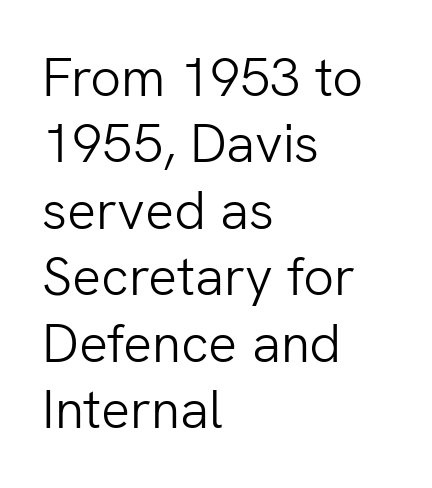
Q: Is the text bold? A: No.
Q: Is the text italic (slanted)? A: No, it is upright.
Q: Is the typeface a serif or a sans-serif typeface? A: Sans-serif.
Q: Is the text underlined? A: No.
Q: How is the paragraph aligned? A: Left-aligned.
Q: Is the spacing between letters normal or unusually wide? A: Normal.
Q: Width (condensed, normal, or wide)? A: Normal.
Q: Stroke contrast? A: Low.
Q: x-height? A: Medium.
Q: Monospaced? A: No.
